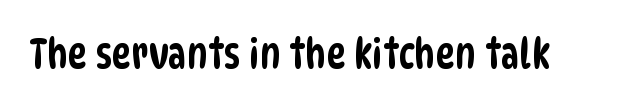
{"serif": "no", "width": "condensed", "stroke_contrast": "low", "x_height": "large", "monospaced": "no", "underline": "no", "letter_spacing": "normal", "letter_spacing_em": 0.0, "glyph_px": 41}
